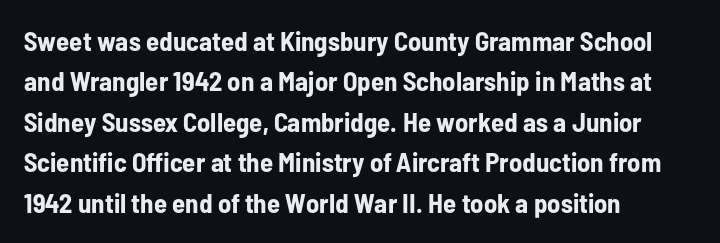
Look at the tracking — it's just the regular setting, nothing added. A classic flush-left, rag-right setting is used for this passage. Lines of text with bare space underneath. The font's upright variant was chosen for this text.
